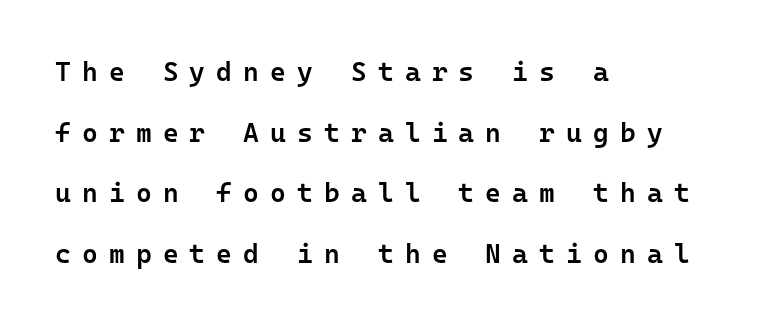
Q: Is the text bold? A: Semi-bold.
Q: Is the text italic (slanted)? A: No, it is upright.
Q: Is the text underlined? A: No.
Q: How is the paragraph aligned? A: Left-aligned.
Q: Is the spacing between letters normal or unusually wide? A: Unusually wide.
Q: Is the spacing between lines tight, normal or loose? A: Loose.
